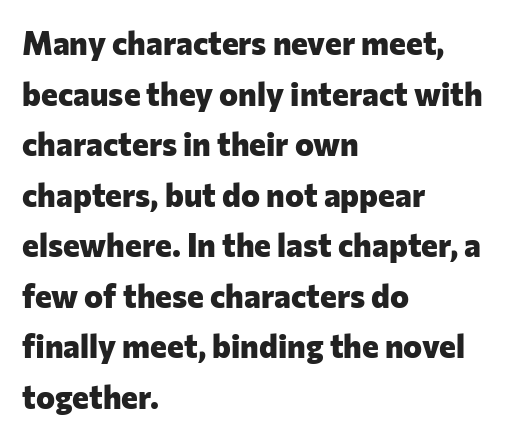
The image shows 32 px heavy sans-serif type, upright; set left-aligned, normal line spacing (1.58x), normal letter spacing, not underlined; low stroke contrast and a medium x-height.
